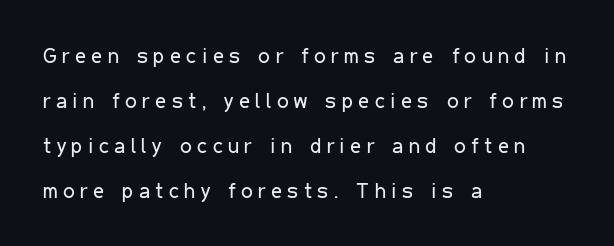
Q: Is the text bold? A: No.
Q: Is the text italic (slanted)? A: No, it is upright.
Q: Is the text underlined? A: No.
Q: How is the paragraph aligned? A: Left-aligned.
Q: Is the spacing between letters normal or unusually wide? A: Unusually wide.
Q: Is the spacing between lines tight, normal or loose? A: Loose.
